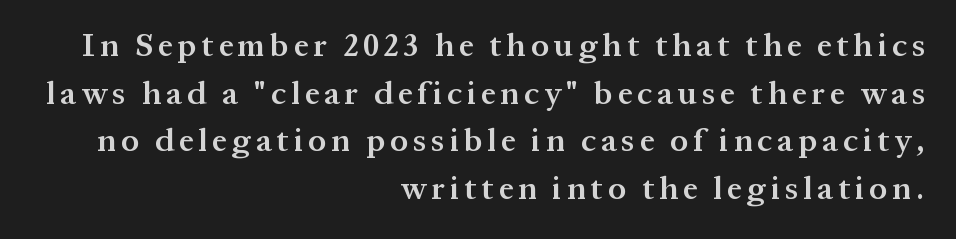
The image shows 32 px semibold serif type, upright; set right-aligned, normal line spacing (1.49x), not underlined; medium stroke contrast and a medium x-height.
